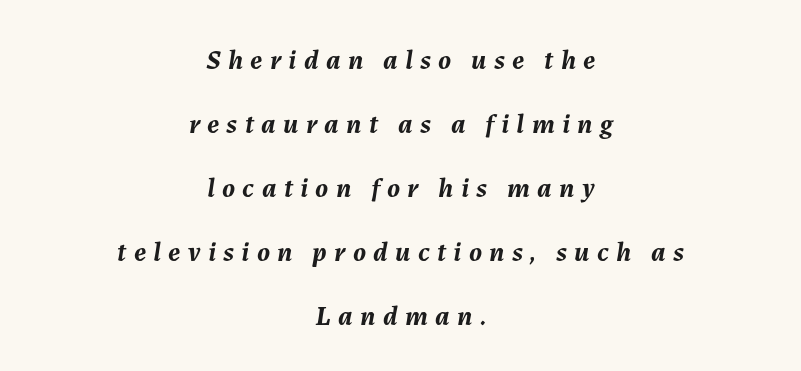
Q: Is the text bold? A: Yes.
Q: Is the text italic (slanted)? A: Yes, it leans right by about 7 degrees.
Q: Is the text underlined? A: No.
Q: How is the paragraph aligned? A: Centered.
Q: Is the spacing between letters normal or unusually wide? A: Unusually wide.
Q: Is the spacing between lines tight, normal or loose? A: Loose.
Q: Width (condensed, normal, or wide)? A: Normal.
Q: Stroke contrast? A: Medium.
Q: x-height? A: Medium.
Q: Monospaced? A: No.
